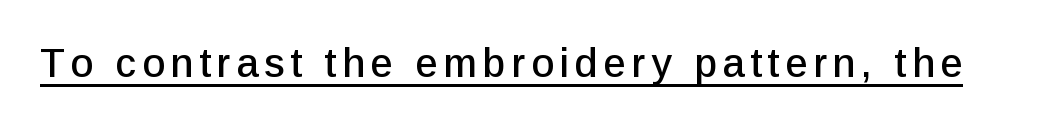
Tall strokes in this sample are plumb rather than angled. The sample's only ornament is a line tracing under the words. The text was rendered using a sans face with plain stroke endings. The letters advance in unequal steps, a hallmark of proportional type.
